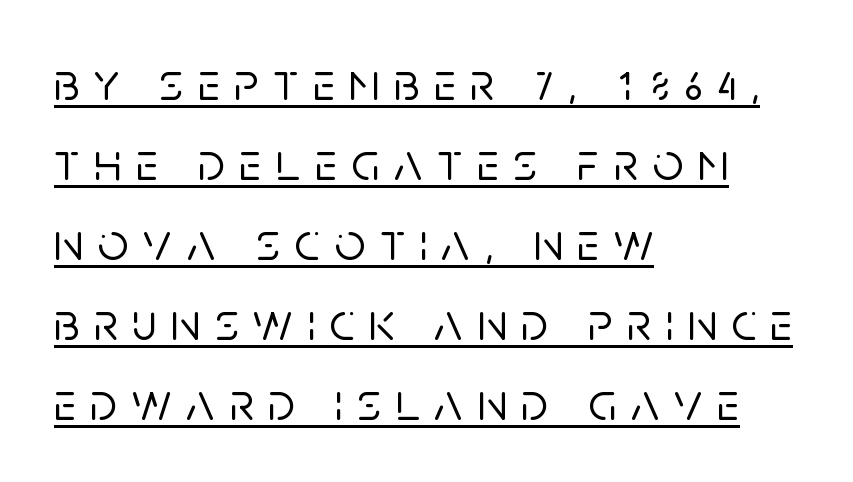
The image shows 54 px sans-serif type, upright; set left-aligned, normal line spacing (1.48x), unusually wide letter spacing (+0.27 em), underlined; low stroke contrast and a large x-height.
